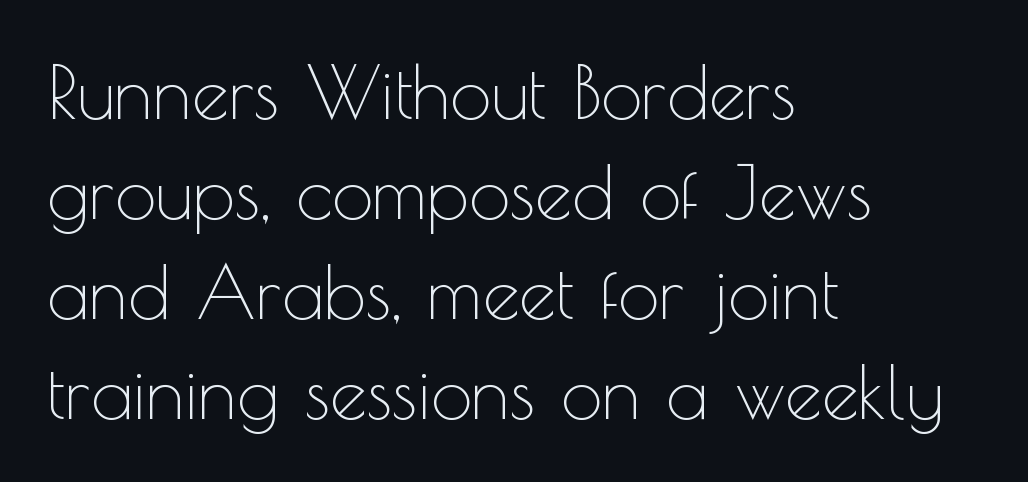
Q: Is the text bold? A: No.
Q: Is the text italic (slanted)? A: No, it is upright.
Q: Is the typeface a serif or a sans-serif typeface? A: Sans-serif.
Q: Is the text underlined? A: No.
Q: How is the paragraph aligned? A: Left-aligned.
Q: Is the spacing between letters normal or unusually wide? A: Normal.
Q: Is the spacing between lines tight, normal or loose? A: Normal.
Q: Width (condensed, normal, or wide)? A: Normal.
Q: x-height? A: Small.
Q: Monospaced? A: No.
